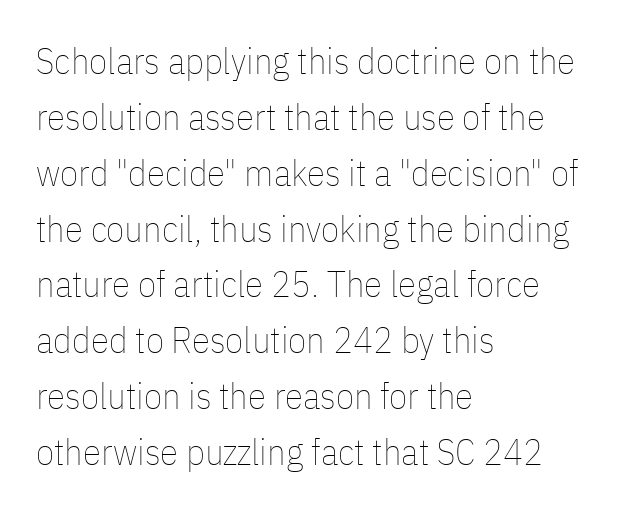
The image shows 37 px thin, condensed type, upright; set left-aligned, normal line spacing (1.51x), normal letter spacing, not underlined; low stroke contrast and a medium x-height.
